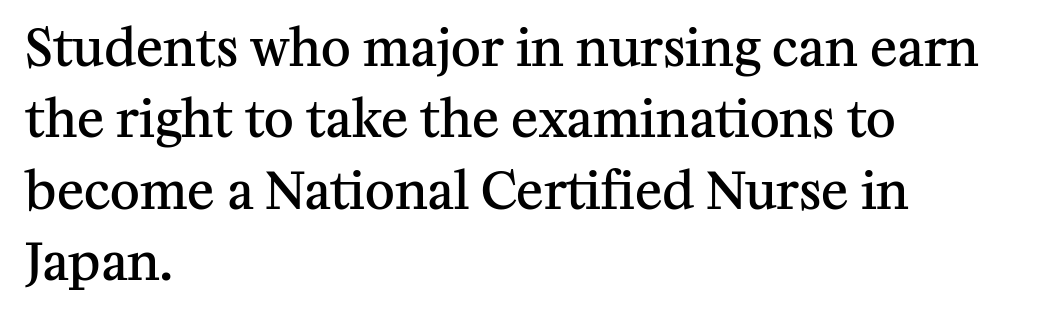
{"serif": "yes", "italic": "no", "bold": "semi", "weight": "semibold", "width": "normal", "stroke_contrast": "medium", "x_height": "medium", "monospaced": "no", "underline": "no", "align": "left", "line_spacing": "normal", "line_spacing_ratio": 1.4, "letter_spacing": "normal", "letter_spacing_em": 0.0, "glyph_px": 51}
